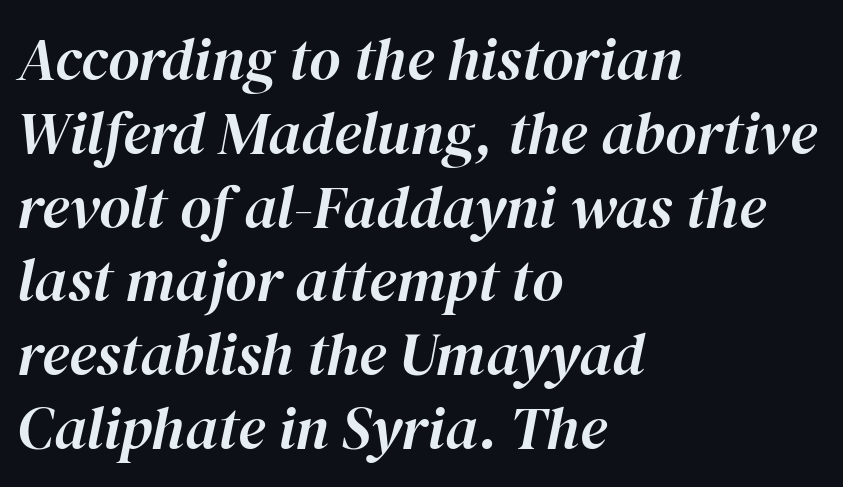
Q: Is the text italic (slanted)? A: Yes, it leans right by about 12 degrees.
Q: Is the text underlined? A: No.
Q: How is the paragraph aligned? A: Left-aligned.
Q: Is the spacing between letters normal or unusually wide? A: Normal.
Q: Width (condensed, normal, or wide)? A: Normal.
Q: Stroke contrast? A: High.
Q: x-height? A: Medium.
Q: Monospaced? A: No.
